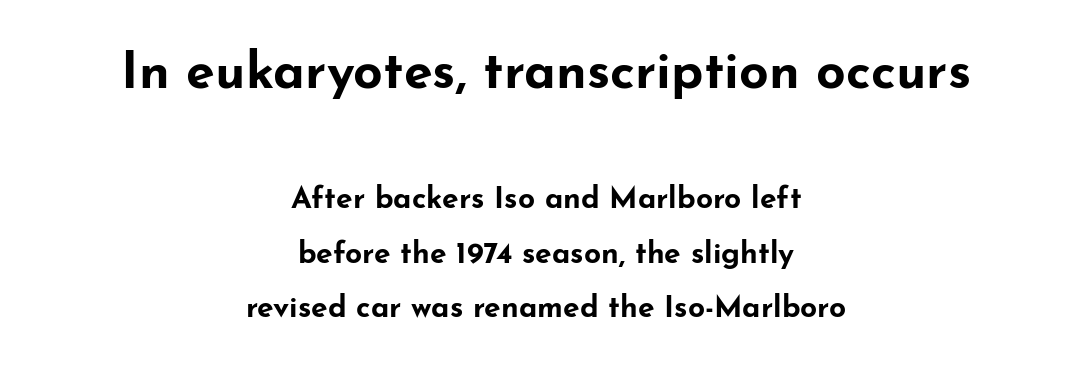
Q: Is the text bold? A: Yes.
Q: Is the text italic (slanted)? A: No, it is upright.
Q: Is the typeface a serif or a sans-serif typeface? A: Sans-serif.
Q: Is the text underlined? A: No.
Q: How is the paragraph aligned? A: Centered.
Q: Is the spacing between letters normal or unusually wide? A: Normal.
Q: Which block of text is set in a larger size, the first (top) or the second (bottom)? A: The first (top) one.
Q: Width (condensed, normal, or wide)? A: Wide.
Q: Stroke contrast? A: Low.
Q: x-height? A: Small.
Q: Monospaced? A: No.
